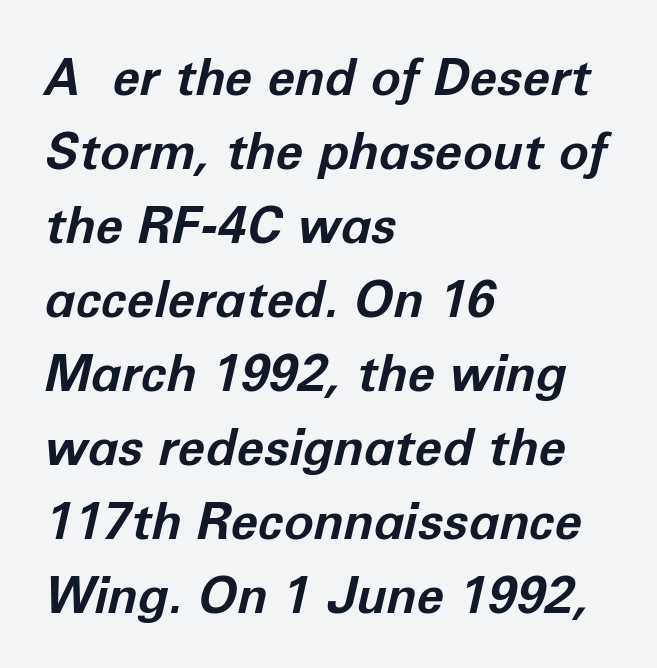
The image shows 50 px bold type, italic (leaning right); set left-aligned, normal line spacing (1.48x), normal letter spacing, not underlined; low stroke contrast and a medium x-height.
